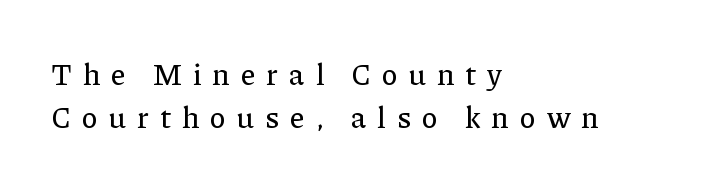
The image shows 30 px serif type, upright; set left-aligned, normal line spacing (1.44x), unusually wide letter spacing (+0.37 em), not underlined; low stroke contrast and a medium x-height.
